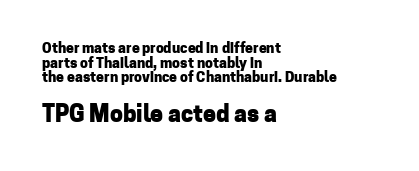
Q: Is the text bold? A: Yes.
Q: Is the text italic (slanted)? A: No, it is upright.
Q: Is the text underlined? A: No.
Q: How is the paragraph aligned? A: Left-aligned.
Q: Is the spacing between letters normal or unusually wide? A: Normal.
Q: Is the spacing between lines tight, normal or loose? A: Tight.
Q: Which block of text is set in a larger size, the first (top) or the second (bottom)? A: The second (bottom) one.
